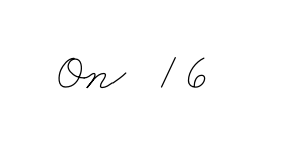
{"bold": "no", "weight": "thin", "width": "wide", "stroke_contrast": "low", "x_height": "small", "monospaced": "no", "underline": "no", "letter_spacing": "normal", "letter_spacing_em": 0.0, "glyph_px": 53}
